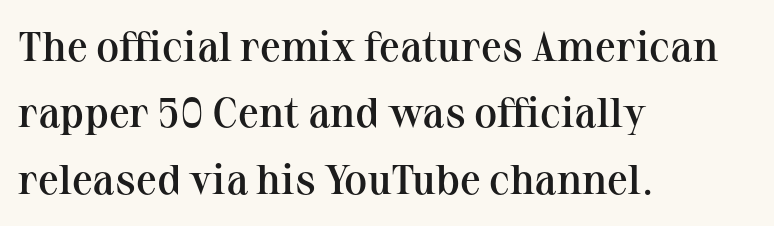
The image shows 42 px semibold serif type, upright; set left-aligned, normal line spacing (1.58x), normal letter spacing, not underlined; medium stroke contrast and a medium x-height.
